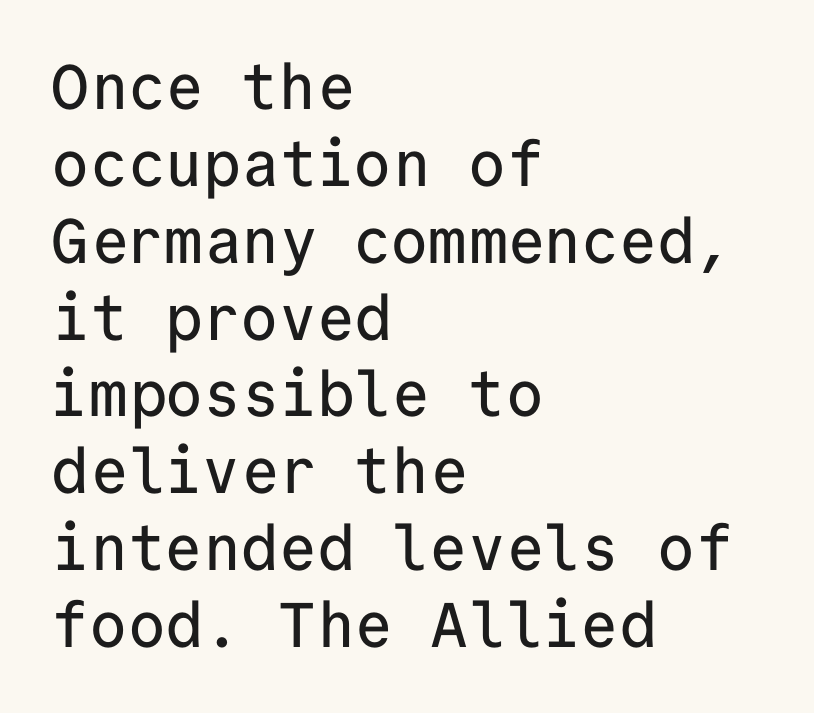
The image shows 63 px sans-serif type, upright, monospaced; set left-aligned, line spacing 1.22x, normal letter spacing, not underlined; low stroke contrast and a medium x-height.
